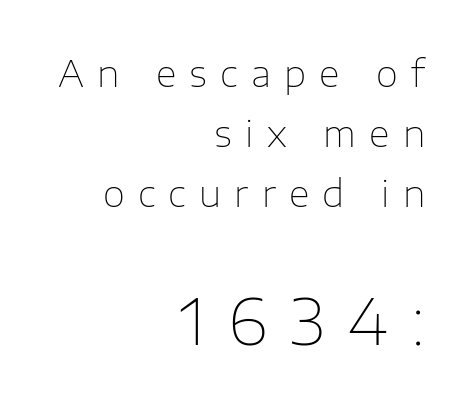
Someone cranked the tracking dial way up on this one. The setting favours the right margin, as signatures and pull-quotes sometimes do. Of the two passages, the one underneath uses the larger point size. Glance below the letters and you will spot only blank space. Examine the stroke ends and you'll find no serifs.
